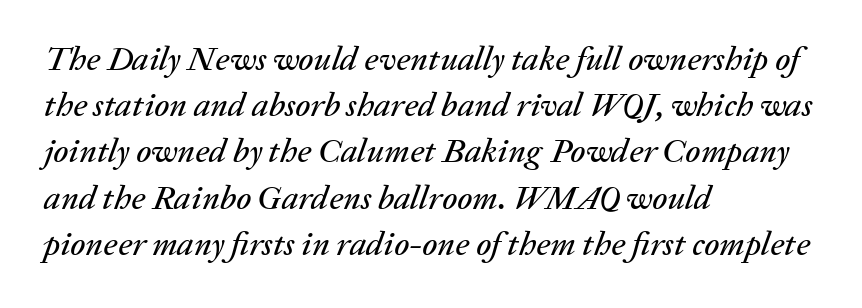
{"italic": "yes", "lean": "right", "slant_degrees": 20, "width": "normal", "stroke_contrast": "low", "x_height": "medium", "monospaced": "no", "underline": "no", "align": "left", "line_spacing": "normal", "line_spacing_ratio": 1.36, "letter_spacing": "normal", "letter_spacing_em": 0.0, "glyph_px": 34}
